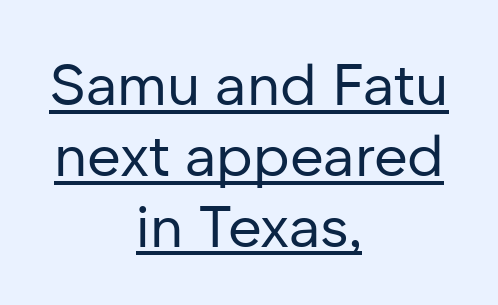
The image shows 58 px regular-weight sans-serif type, upright; set centered, line spacing 1.22x, normal letter spacing, underlined; low stroke contrast and a medium x-height.
